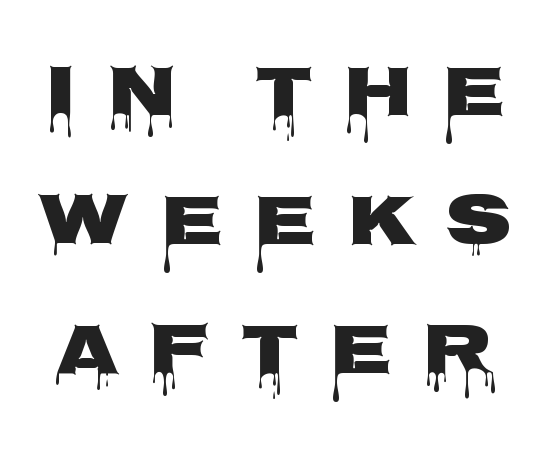
The image shows 73 px wide sans-serif type, upright; set line spacing 1.77x, unusually wide letter spacing (+0.4 em), not underlined; low stroke contrast and a large x-height.
